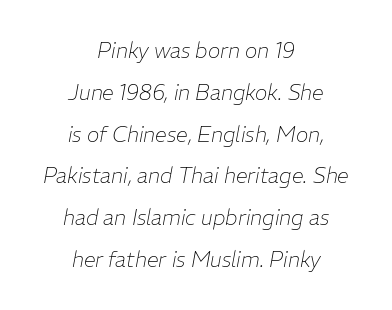
{"italic": "yes", "lean": "right", "slant_degrees": 11, "bold": "no", "underline": "no", "align": "center", "line_spacing": "loose", "line_spacing_ratio": 1.99, "letter_spacing": "normal", "letter_spacing_em": 0.0, "glyph_px": 21}
